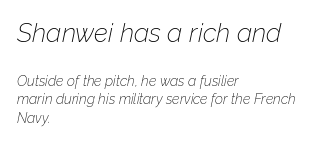
Q: Is the text bold? A: No.
Q: Is the text italic (slanted)? A: Yes, it leans right by about 12 degrees.
Q: Is the text underlined? A: No.
Q: How is the paragraph aligned? A: Left-aligned.
Q: Is the spacing between letters normal or unusually wide? A: Normal.
Q: Is the spacing between lines tight, normal or loose? A: Normal.
Q: Which block of text is set in a larger size, the first (top) or the second (bottom)? A: The first (top) one.
